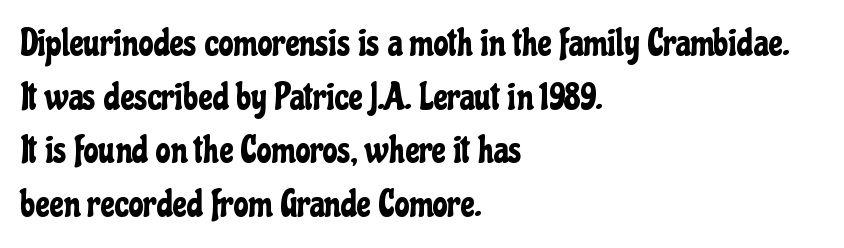
The typeface chosen for these lines omits serifs. Each new line begins a customary step beneath the previous one. Here the designer chose a conventional face with non-uniform glyph widths. In terms of posture, this sample is upright.
